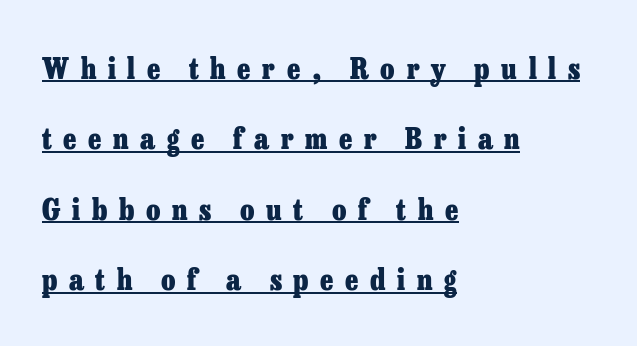
Q: Is the text bold? A: Yes.
Q: Is the text italic (slanted)? A: No, it is upright.
Q: Is the typeface a serif or a sans-serif typeface? A: Serif.
Q: Is the text underlined? A: Yes.
Q: How is the paragraph aligned? A: Left-aligned.
Q: Is the spacing between letters normal or unusually wide? A: Unusually wide.
Q: Is the spacing between lines tight, normal or loose? A: Loose.
Q: Width (condensed, normal, or wide)? A: Normal.
Q: Stroke contrast? A: Low.
Q: x-height? A: Medium.
Q: Monospaced? A: No.
